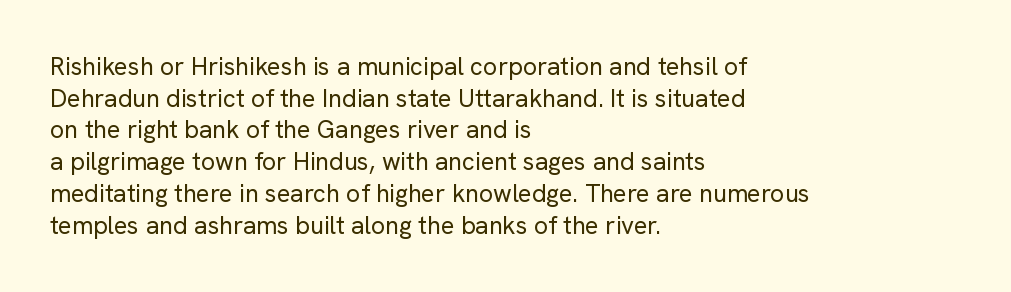
The characters are drawn with everyday or finer stroke widths. The string is rendered with underlining switched off. Leading matches the norm, producing a regular column. This sample uses plain, unmodified letter spacing.
